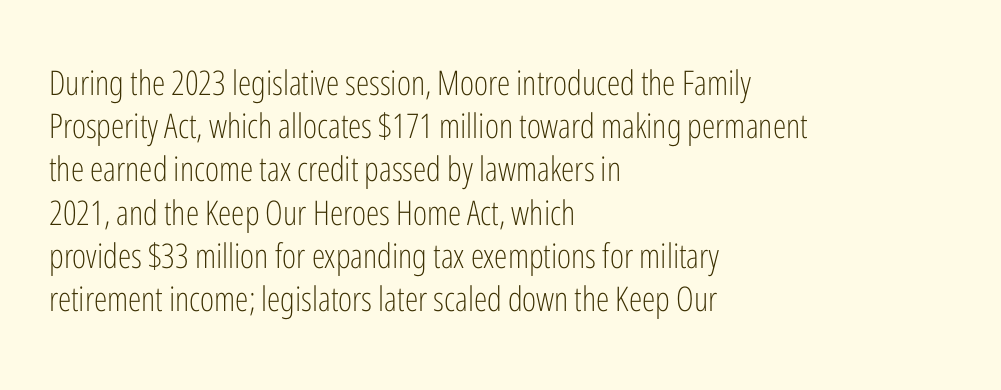
The image shows 34 px light, condensed sans-serif type, upright; set left-aligned, normal line spacing (1.27x), normal letter spacing, not underlined; low stroke contrast and a medium x-height.
